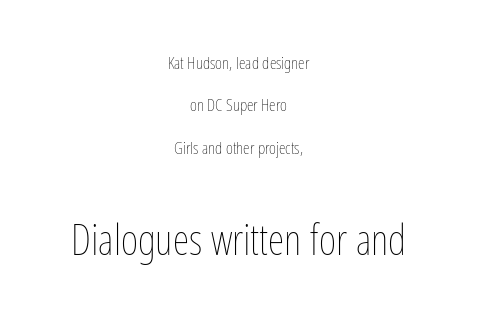
Look at the glyph heights: the lower group is clearly the bigger setting. Here the glyphs are tracked normally, forming tight word shapes. These lines were composed using upright roman letters. Compared with typical paragraphs, the rows here are farther apart. The specimen omits any rule beneath the text block's lines.
